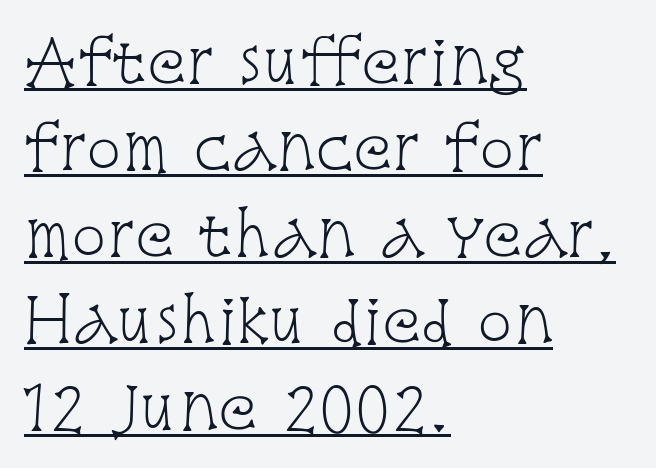
Q: Is the text bold? A: No.
Q: Is the text italic (slanted)? A: No, it is upright.
Q: Is the typeface a serif or a sans-serif typeface? A: Serif.
Q: Is the text underlined? A: Yes.
Q: How is the paragraph aligned? A: Left-aligned.
Q: Is the spacing between letters normal or unusually wide? A: Normal.
Q: Is the spacing between lines tight, normal or loose? A: Normal.
Q: Width (condensed, normal, or wide)? A: Condensed.
Q: Stroke contrast? A: Low.
Q: x-height? A: Large.
Q: Monospaced? A: No.
